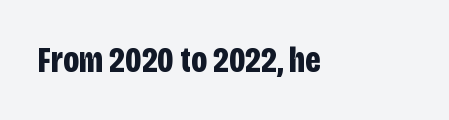
The image shows 36 px bold, condensed sans-serif type, upright; set normal letter spacing, not underlined; low stroke contrast and a large x-height.
